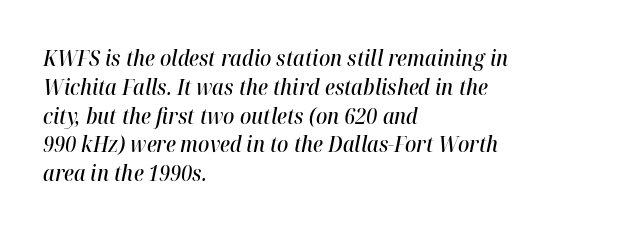
{"italic": "yes", "lean": "right", "slant_degrees": 12, "bold": "semi", "underline": "no", "align": "left", "line_spacing": "normal", "line_spacing_ratio": 1.37, "letter_spacing": "normal", "letter_spacing_em": 0.0, "glyph_px": 21}
